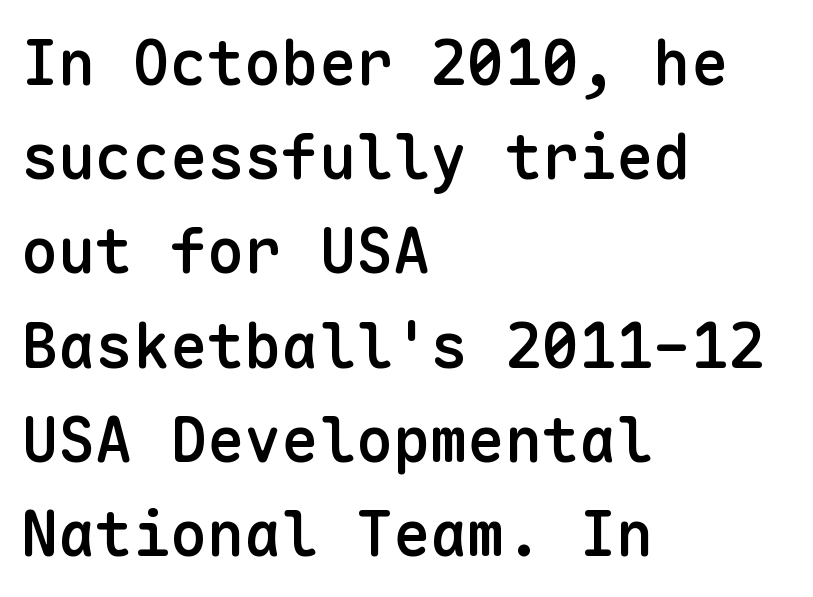
{"serif": "no", "italic": "no", "bold": "semi", "weight": "semibold", "width": "normal", "stroke_contrast": "low", "x_height": "medium", "monospaced": "yes", "underline": "no", "align": "left", "line_spacing": "normal", "line_spacing_ratio": 1.52, "letter_spacing": "normal", "letter_spacing_em": 0.0, "glyph_px": 62}
